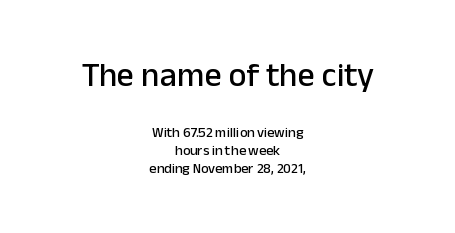
The image shows 34 px sans-serif type, upright; set centered, normal line spacing (1.28x), normal letter spacing, not underlined; the first (top) block is 2.43x larger; low stroke contrast and a medium x-height.
